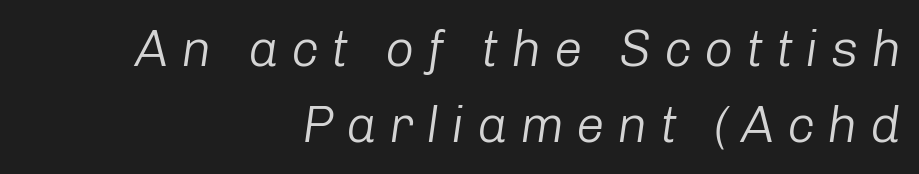
The image shows 51 px light type, italic (leaning right); set right-aligned, normal line spacing (1.5x), unusually wide letter spacing (+0.24 em), not underlined; low stroke contrast and a medium x-height.
